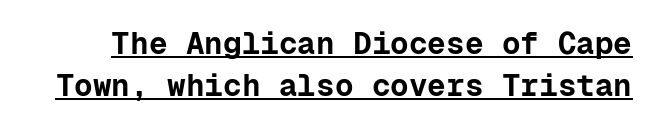
The image shows 31 px bold sans-serif type, upright, monospaced; set normal line spacing (1.36x), normal letter spacing, underlined; low stroke contrast and a medium x-height.
